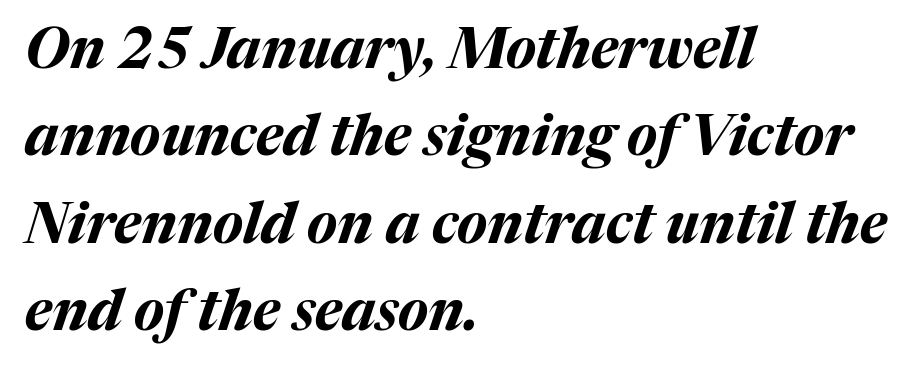
Q: Is the text bold? A: Yes.
Q: Is the text italic (slanted)? A: Yes, it leans right by about 17 degrees.
Q: Is the text underlined? A: No.
Q: How is the paragraph aligned? A: Left-aligned.
Q: Is the spacing between letters normal or unusually wide? A: Normal.
Q: Is the spacing between lines tight, normal or loose? A: Normal.
Q: Width (condensed, normal, or wide)? A: Normal.
Q: Stroke contrast? A: Medium.
Q: x-height? A: Medium.
Q: Monospaced? A: No.
